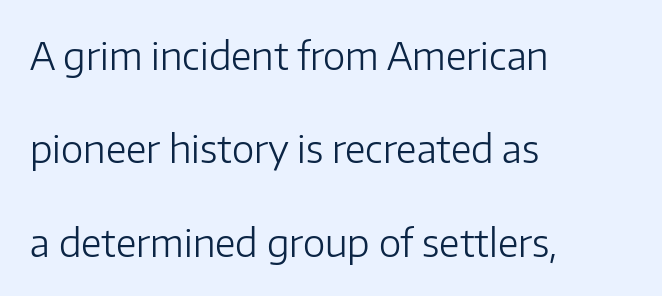
The weight would be labelled regular, book, light, or lighter still. Unlike italic type, these characters show no tilt at all. No feet cap the strokes, marking this as sans-serif type. The passage shown is typed in a proportional face where columns would drift. Descender tails drop into unmarked territory.
